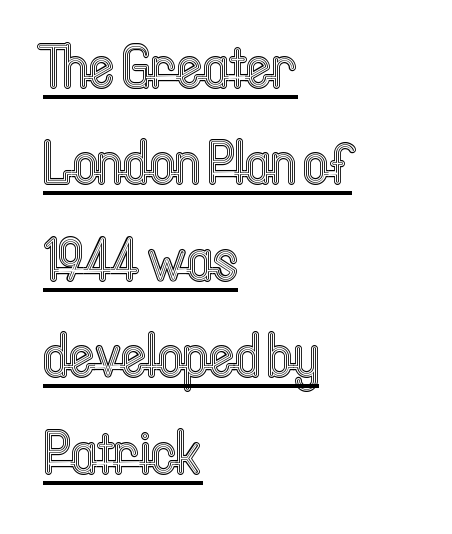
{"italic": "no", "width": "condensed", "x_height": "medium", "monospaced": "no", "underline": "yes", "align": "left", "line_spacing": "normal", "line_spacing_ratio": 1.58, "letter_spacing": "normal", "letter_spacing_em": 0.0, "glyph_px": 61}
